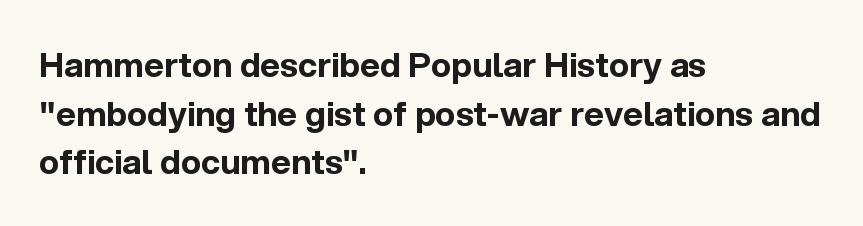
{"serif": "no", "italic": "no", "bold": "yes", "weight": "bold", "width": "normal", "x_height": "medium", "monospaced": "no", "underline": "no", "align": "left", "line_spacing": "normal", "line_spacing_ratio": 1.43, "letter_spacing": "normal", "letter_spacing_em": 0.0, "glyph_px": 34}
